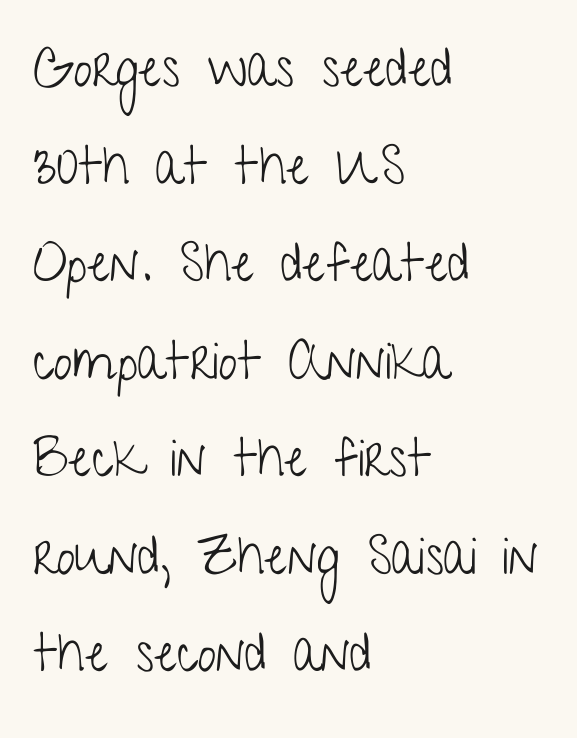
Q: Is the text bold? A: No.
Q: Is the text italic (slanted)? A: No, it is upright.
Q: Is the typeface a serif or a sans-serif typeface? A: Sans-serif.
Q: Is the text underlined? A: No.
Q: How is the paragraph aligned? A: Left-aligned.
Q: Is the spacing between letters normal or unusually wide? A: Normal.
Q: Width (condensed, normal, or wide)? A: Condensed.
Q: Stroke contrast? A: Low.
Q: x-height? A: Medium.
Q: Monospaced? A: No.
